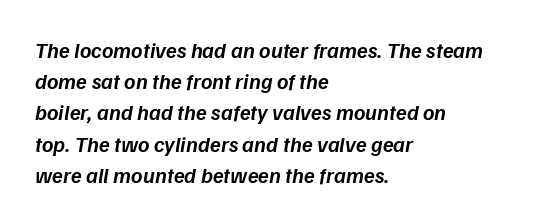
Q: Is the text bold? A: Semi-bold.
Q: Is the text italic (slanted)? A: Yes, it leans right by about 9 degrees.
Q: Is the text underlined? A: No.
Q: How is the paragraph aligned? A: Left-aligned.
Q: Is the spacing between letters normal or unusually wide? A: Normal.
Q: Is the spacing between lines tight, normal or loose? A: Normal.
